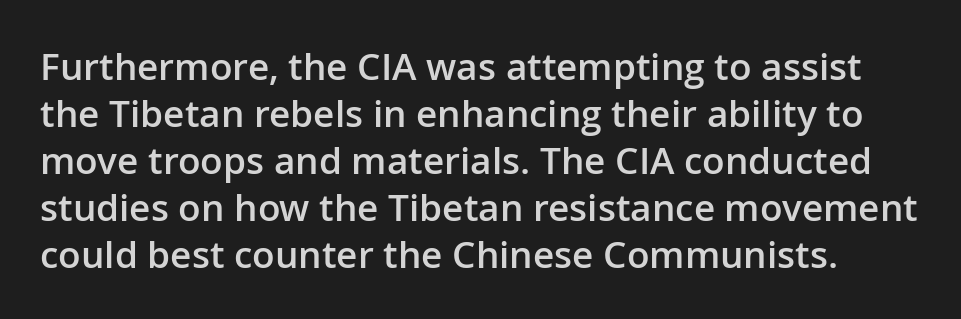
{"serif": "no", "italic": "no", "bold": "semi", "weight": "semibold", "width": "normal", "stroke_contrast": "low", "x_height": "medium", "monospaced": "no", "underline": "no", "line_spacing": "normal", "line_spacing_ratio": 1.27, "letter_spacing": "normal", "letter_spacing_em": 0.0, "glyph_px": 37}
